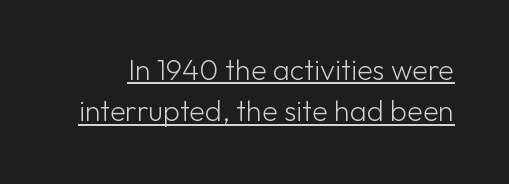
The image shows 29 px light sans-serif type, upright; set normal line spacing (1.43x), normal letter spacing, underlined; low stroke contrast and a medium x-height.
